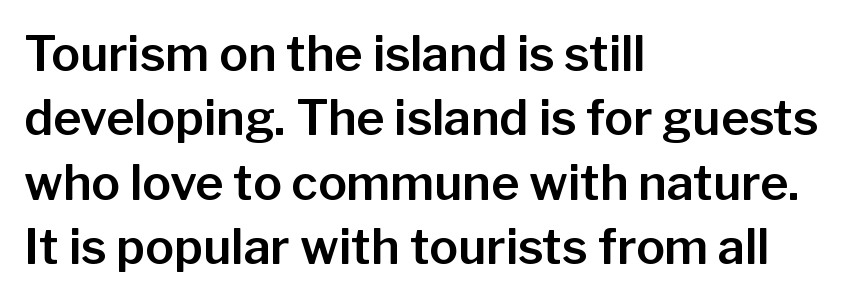
Unlike italic type, these characters show no tilt at all. The vertical gap from one line to the next is medium. Is the letter spacing exaggerated? No — it looks like the ordinary default. The rendering anchors every line to the left-hand side.
